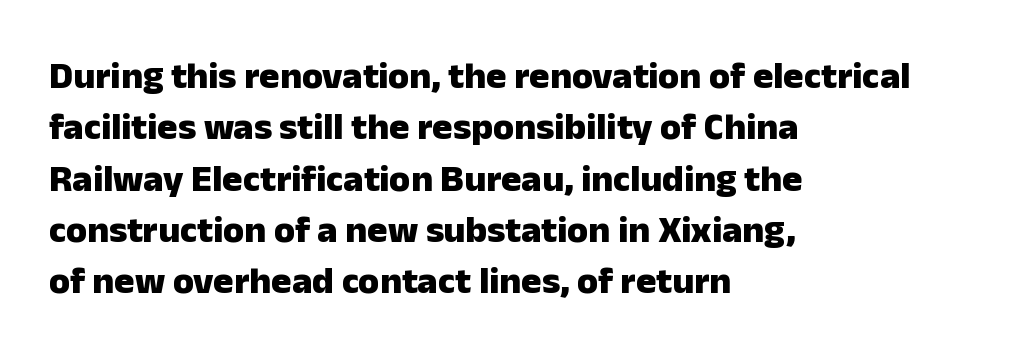
{"serif": "no", "italic": "no", "bold": "yes", "weight": "heavy", "width": "normal", "stroke_contrast": "low", "x_height": "medium", "monospaced": "no", "underline": "no", "align": "left", "line_spacing": "normal", "line_spacing_ratio": 1.35, "letter_spacing": "normal", "letter_spacing_em": 0.0, "glyph_px": 38}
